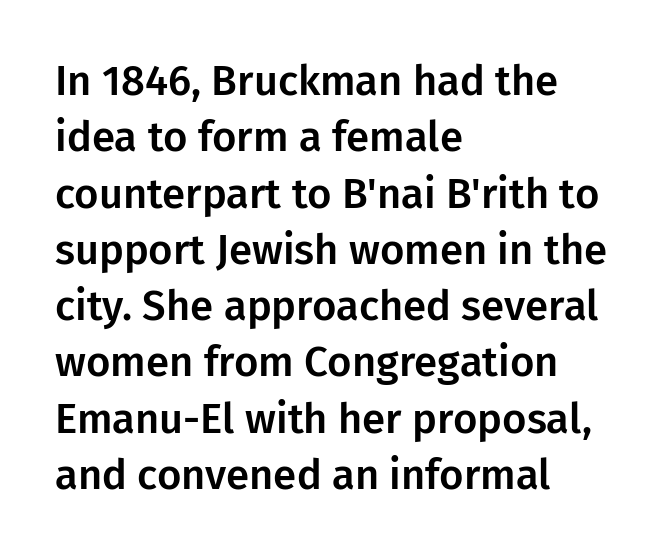
The image shows 42 px sans-serif type, upright; set left-aligned, normal line spacing (1.34x), normal letter spacing, not underlined; low stroke contrast and a medium x-height.
